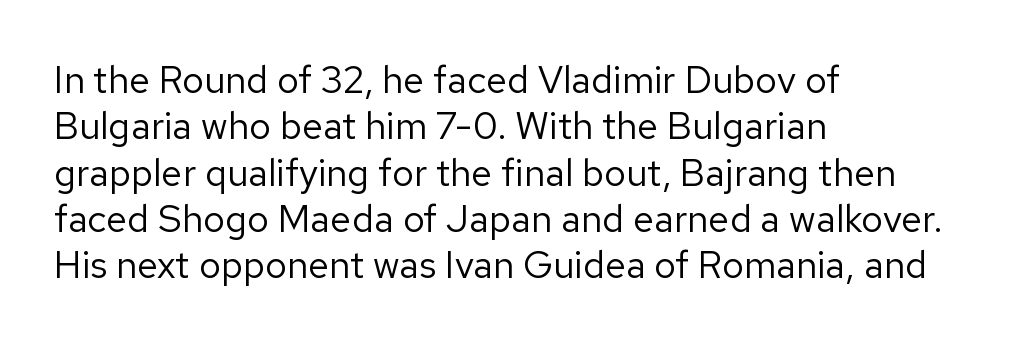
Inter-character spacing is left at the font's built-in metrics. Left-aligned paragraph, ragged on the right. The passage shown is typed in a proportional face where columns would drift. Grotesque or geometric, the face here clearly has no serifs. Characters remain perfectly vertical along every line.
